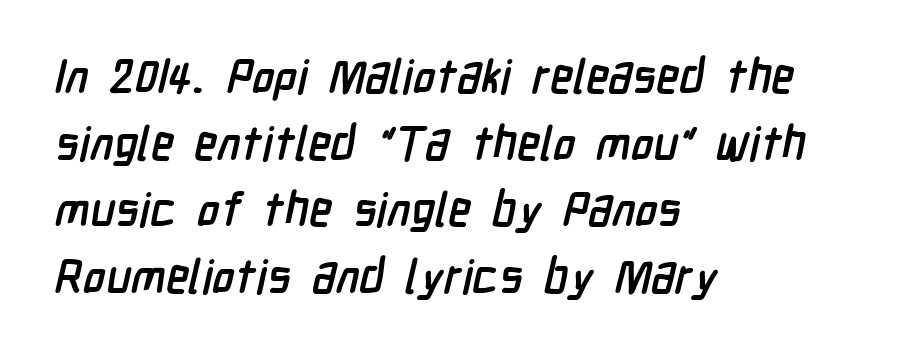
The glyphs have the mass of a bold cut. The ragged edge is on the right, which tells us the setting is flush left. The text was rendered using a sans face with plain stroke endings. Standard letterfit; no display-style spreading of the glyphs. Has an underline been added? It has not. Looks like regular typesetting: each glyph gets only the width it needs.
